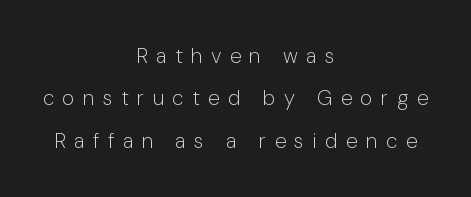
The image shows 21 px text type, upright; set centered, loose line spacing (2.02x), unusually wide letter spacing (+0.4 em), not underlined.
